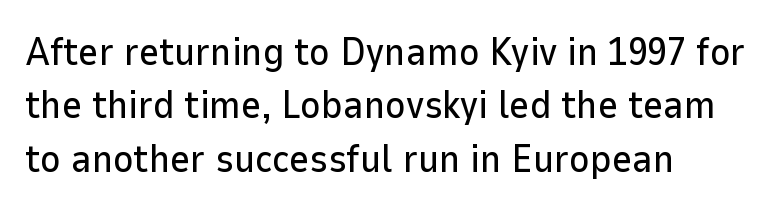
The image shows 39 px sans-serif type, upright; set left-aligned, normal line spacing (1.37x), normal letter spacing, not underlined; low stroke contrast and a medium x-height.
